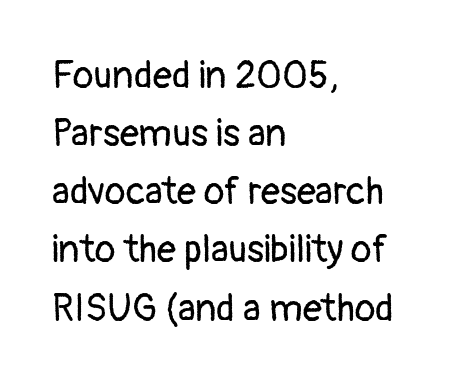
Q: Is the text bold? A: No.
Q: Is the text italic (slanted)? A: No, it is upright.
Q: Is the typeface a serif or a sans-serif typeface? A: Sans-serif.
Q: Is the text underlined? A: No.
Q: How is the paragraph aligned? A: Left-aligned.
Q: Is the spacing between letters normal or unusually wide? A: Normal.
Q: Is the spacing between lines tight, normal or loose? A: Normal.
Q: Width (condensed, normal, or wide)? A: Normal.
Q: Stroke contrast? A: Low.
Q: x-height? A: Medium.
Q: Monospaced? A: No.
